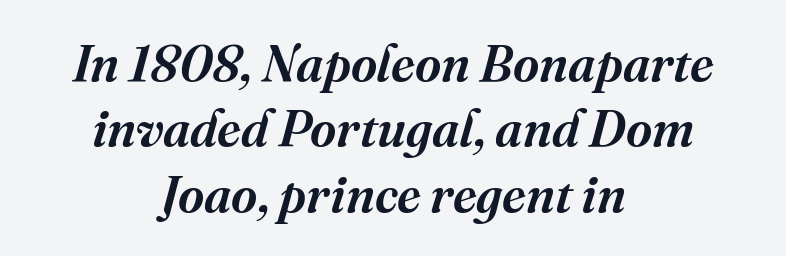
Between one letter and the next there's only the usual sliver of space. Does the lettering tilt? It does — this is italic. A typesetter would call this leading conventional body-copy spacing. Typeset on center — no edge is straight. The words here are not underlined. Do the characters align in a grid? No, the font is proportional.
